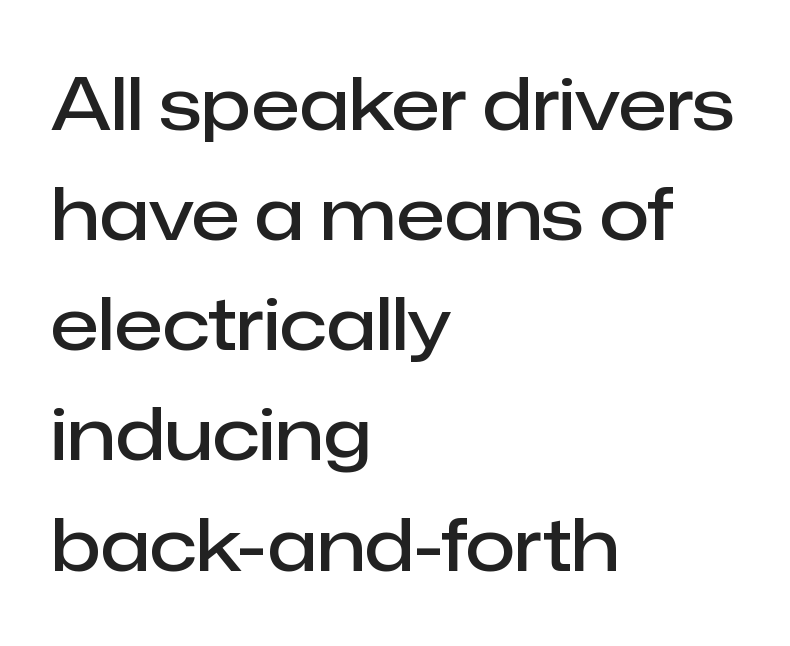
Q: Is the text bold? A: Semi-bold.
Q: Is the text italic (slanted)? A: No, it is upright.
Q: Is the typeface a serif or a sans-serif typeface? A: Sans-serif.
Q: Is the text underlined? A: No.
Q: How is the paragraph aligned? A: Left-aligned.
Q: Is the spacing between letters normal or unusually wide? A: Normal.
Q: Is the spacing between lines tight, normal or loose? A: Normal.
Q: Width (condensed, normal, or wide)? A: Normal.
Q: Stroke contrast? A: Low.
Q: x-height? A: Medium.
Q: Monospaced? A: No.
